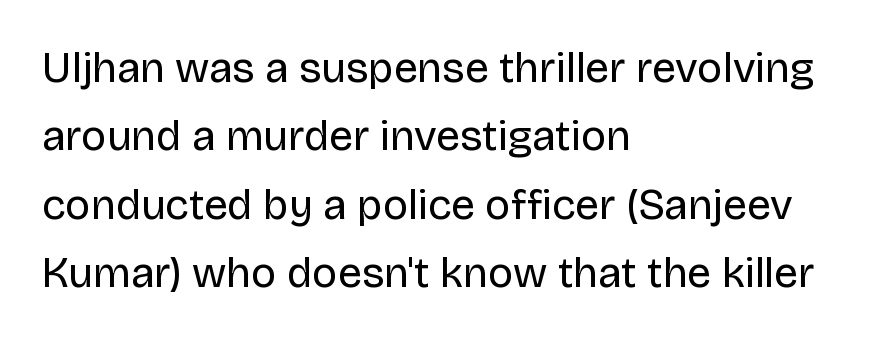
The gap between lines stays unmarked. Weight: in the light-to-regular range. The compositor pushed each line to the left boundary. Does the lettering tilt? It doesn't — this is upright. The block of text has a typical density, with ordinary space between rows.
